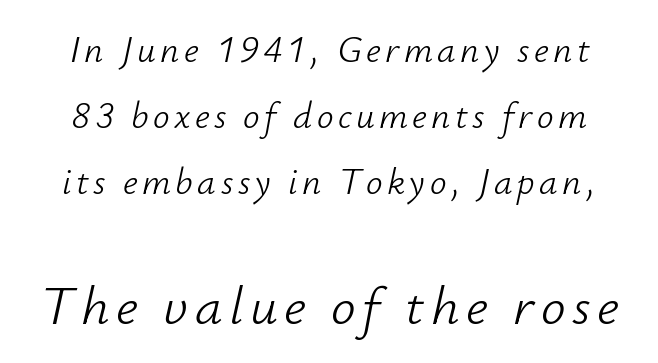
{"italic": "yes", "lean": "right", "slant_degrees": 12, "bold": "no", "weight": "light", "width": "normal", "stroke_contrast": "low", "x_height": "small", "monospaced": "no", "underline": "no", "line_spacing_ratio": 1.79, "larger_block": "second", "size_ratio": 1.49, "glyph_px": 55}
